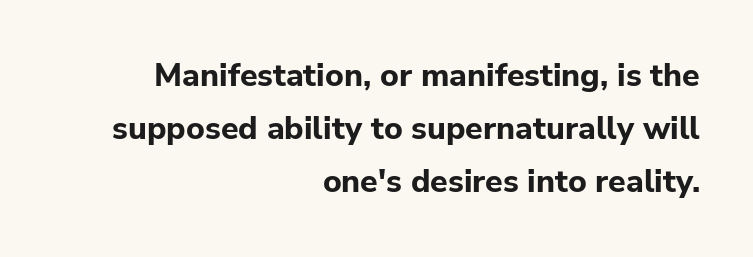
Q: Is the text bold? A: Yes.
Q: Is the text italic (slanted)? A: No, it is upright.
Q: Is the typeface a serif or a sans-serif typeface? A: Sans-serif.
Q: Is the text underlined? A: No.
Q: How is the paragraph aligned? A: Right-aligned.
Q: Is the spacing between letters normal or unusually wide? A: Normal.
Q: Is the spacing between lines tight, normal or loose? A: Normal.
Q: Width (condensed, normal, or wide)? A: Normal.
Q: Stroke contrast? A: Low.
Q: x-height? A: Medium.
Q: Monospaced? A: No.
